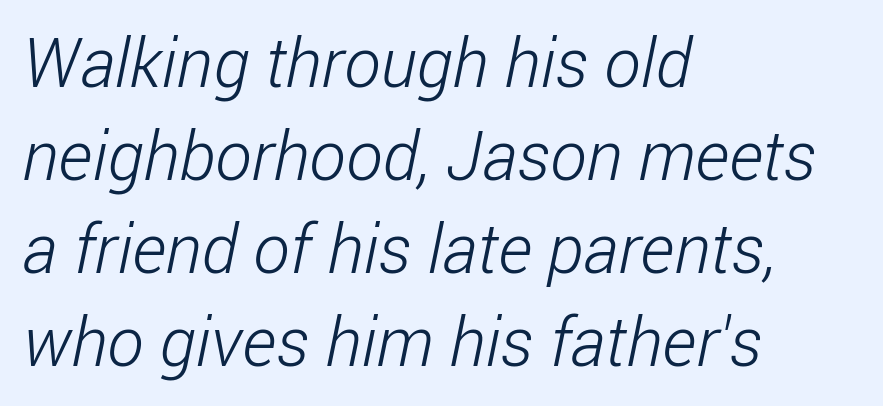
The image shows 69 px light, condensed sans-serif type; set left-aligned, normal line spacing (1.35x), normal letter spacing, not underlined; low stroke contrast and a medium x-height.
